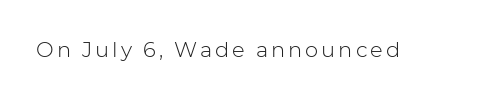
{"italic": "no", "bold": "no", "underline": "no", "glyph_px": 21}
